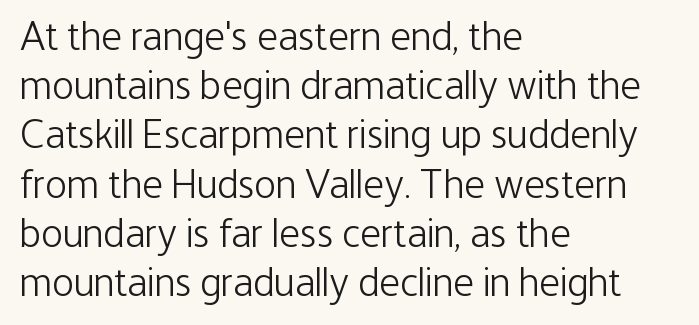
Q: Is the text bold? A: No.
Q: Is the text italic (slanted)? A: No, it is upright.
Q: Is the typeface a serif or a sans-serif typeface? A: Sans-serif.
Q: Is the text underlined? A: No.
Q: How is the paragraph aligned? A: Left-aligned.
Q: Is the spacing between letters normal or unusually wide? A: Normal.
Q: Width (condensed, normal, or wide)? A: Condensed.
Q: Stroke contrast? A: Low.
Q: x-height? A: Medium.
Q: Monospaced? A: No.
